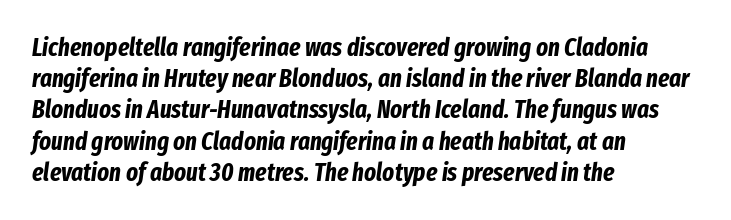
{"italic": "yes", "lean": "right", "slant_degrees": 8, "bold": "yes", "underline": "no", "align": "left", "line_spacing": "normal", "line_spacing_ratio": 1.25, "letter_spacing": "normal", "letter_spacing_em": 0.0, "glyph_px": 25}
